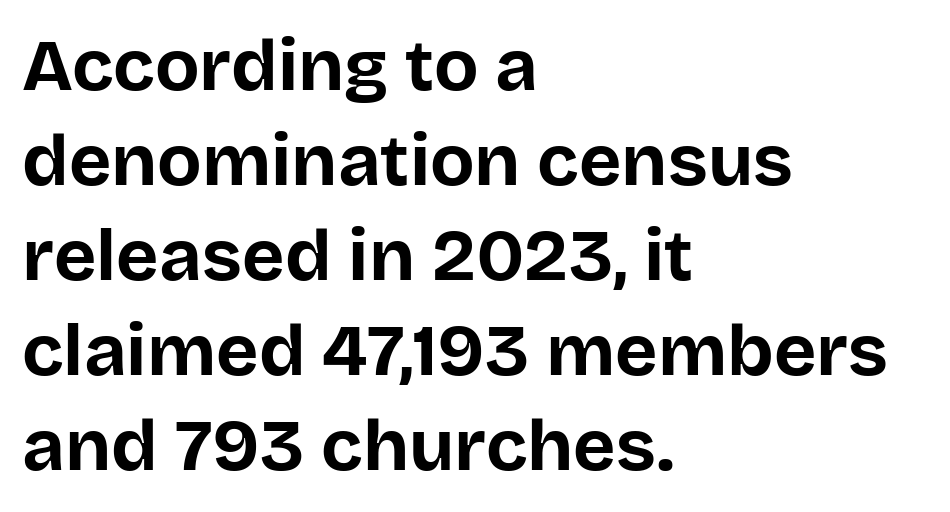
Type without underlining. Every row of glyphs begins at an identical x-position on the left. Students, this is bold: see how much ink each stroke carries. The letters stand upright; this is a roman face.
